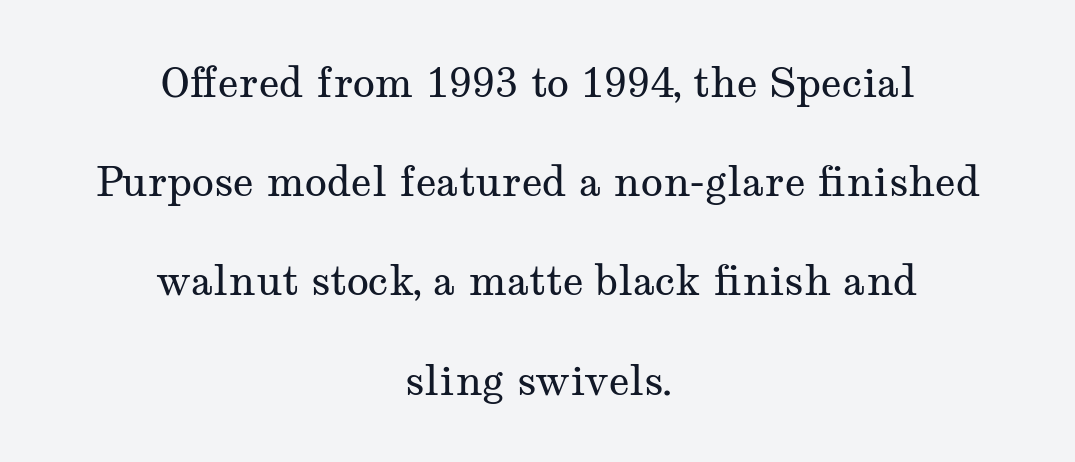
{"serif": "yes", "italic": "no", "bold": "no", "weight": "regular", "width": "wide", "stroke_contrast": "medium", "x_height": "medium", "monospaced": "no", "underline": "no", "align": "center", "line_spacing": "loose", "line_spacing_ratio": 2.42, "letter_spacing": "normal", "letter_spacing_em": 0.0, "glyph_px": 41}
